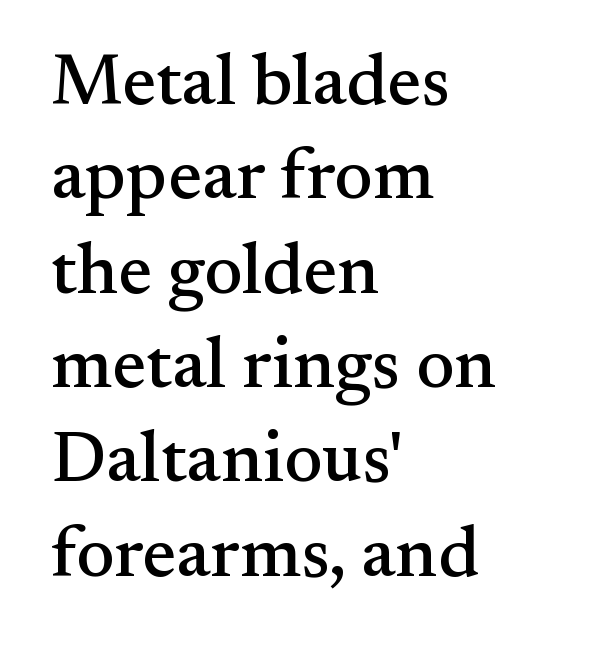
Leading: standard. Does the type have serifs? Yes, each stem ends in a small foot. Ascenders rise straight up at ninety degrees. Descenders are the only things crossing below the line. Short and long lines alike share a common starting point at left. Is the letter spacing exaggerated? No — it looks like the ordinary default.
